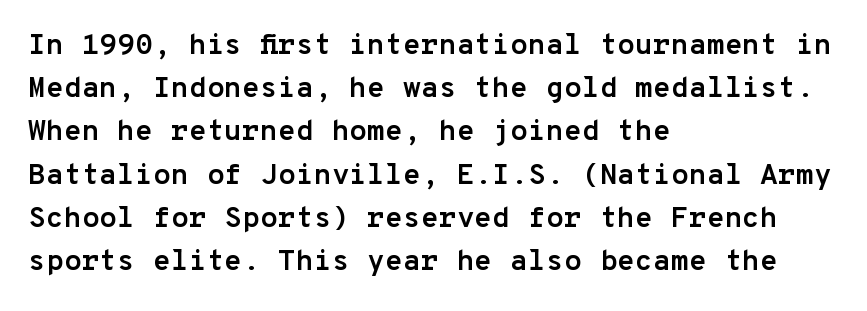
Unmarked baselines from the first word to the last. You'd pick this weight for a headline — it's a proper bold. The letterforms sit shoulder to shoulder at normal distance. Honestly, the row spacing looks completely unremarkable.
